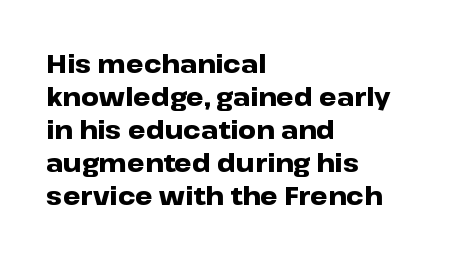
Q: Is the text bold? A: Yes.
Q: Is the text italic (slanted)? A: No, it is upright.
Q: Is the text underlined? A: No.
Q: How is the paragraph aligned? A: Left-aligned.
Q: Is the spacing between letters normal or unusually wide? A: Normal.
Q: Is the spacing between lines tight, normal or loose? A: Normal.
